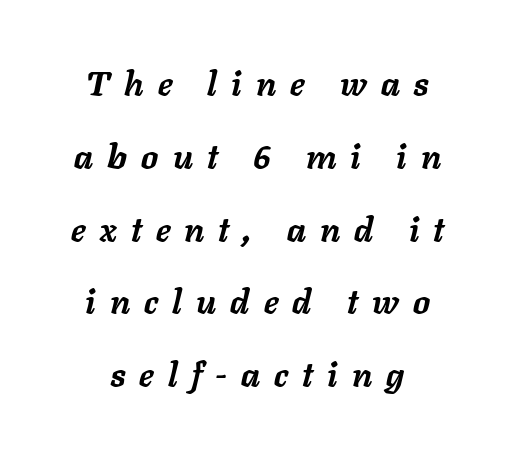
The image shows 34 px semibold type, italic (leaning right); set centered, loose line spacing (2.14x), unusually wide letter spacing (+0.42 em), not underlined; low stroke contrast and a medium x-height.
